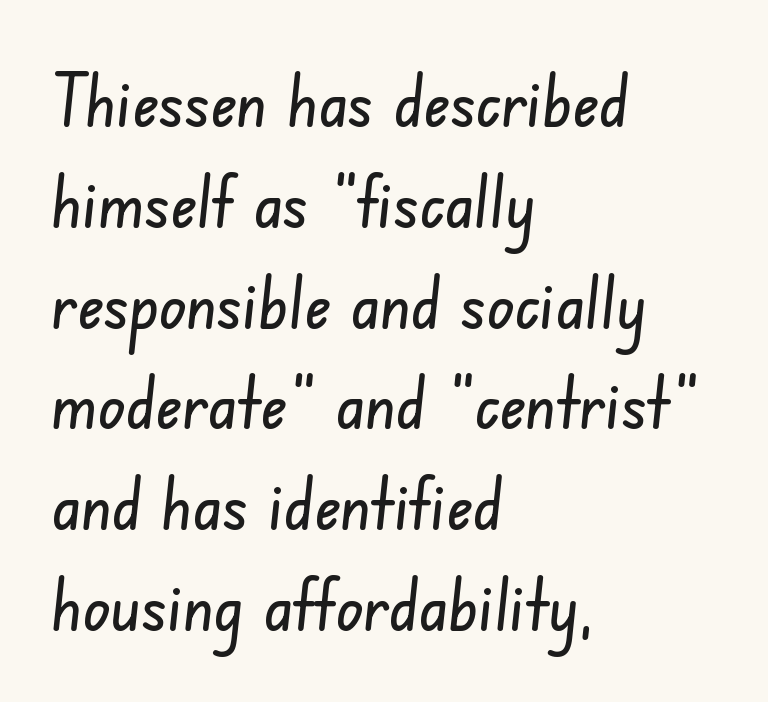
Observe the absence of serifs on each vertical stroke in this sample. Beneath every word, the page is bare. Alignment: flush left. A typesetter would call this zero additional tracking. Each new line begins a customary step beneath the previous one. You could not count columns in this text — the font is proportionally spaced.
